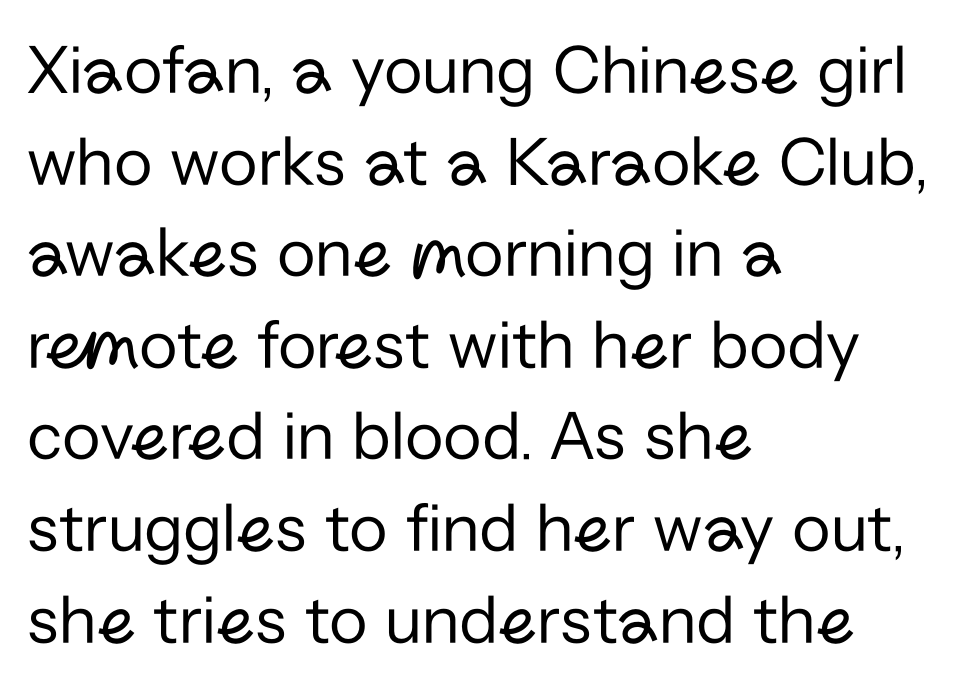
Nope, not italic — everything's standing straight. Ink coverage per letter is moderate at most. Character widths vary here, with narrow letters taking less room than wide ones. The letters carry no serifs — their stems end cleanly without finishing strokes. Leading: standard.
